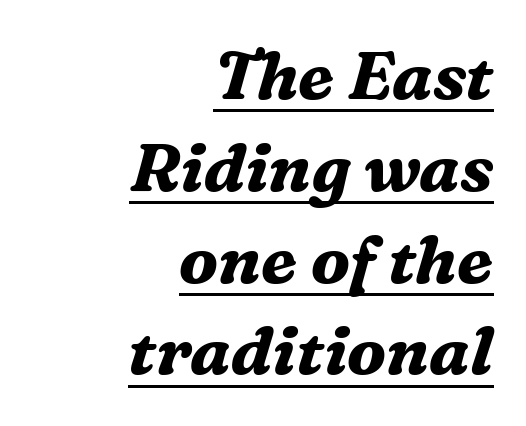
The image shows 67 px bold serif type, italic (leaning right); set right-aligned, normal line spacing (1.37x), normal letter spacing, underlined; medium stroke contrast and a medium x-height.
